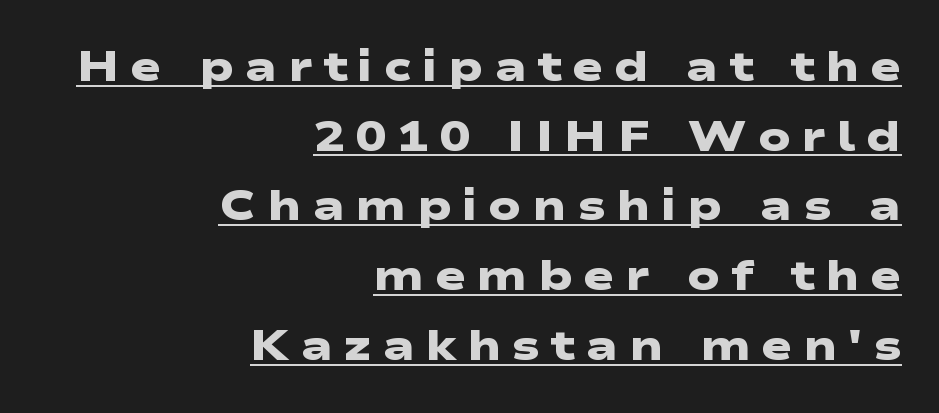
The image shows 42 px heavy, wide sans-serif type; set right-aligned, normal line spacing (1.66x), unusually wide letter spacing (+0.25 em), underlined; low stroke contrast and a medium x-height.
